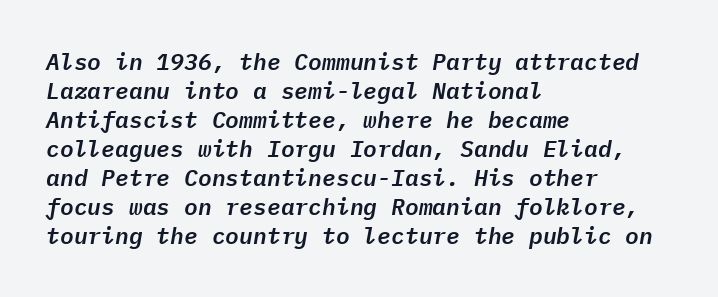
The image shows 23 px text type, italic (leaning right); set left-aligned, normal line spacing (1.26x), normal letter spacing, not underlined.
